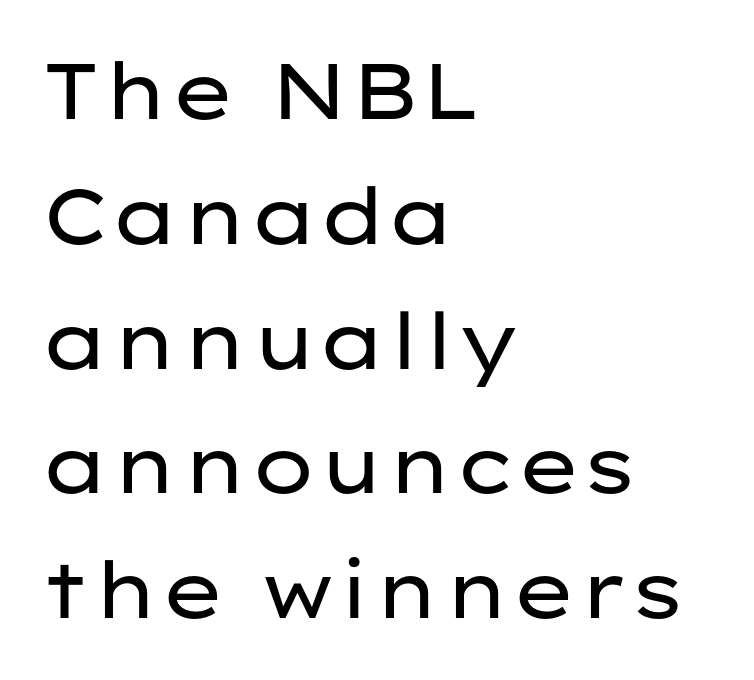
Q: Is the text bold? A: No.
Q: Is the text italic (slanted)? A: No, it is upright.
Q: Is the typeface a serif or a sans-serif typeface? A: Sans-serif.
Q: Is the text underlined? A: No.
Q: How is the paragraph aligned? A: Left-aligned.
Q: Is the spacing between letters normal or unusually wide? A: Normal.
Q: Is the spacing between lines tight, normal or loose? A: Normal.
Q: Width (condensed, normal, or wide)? A: Wide.
Q: Stroke contrast? A: Low.
Q: x-height? A: Medium.
Q: Monospaced? A: No.
